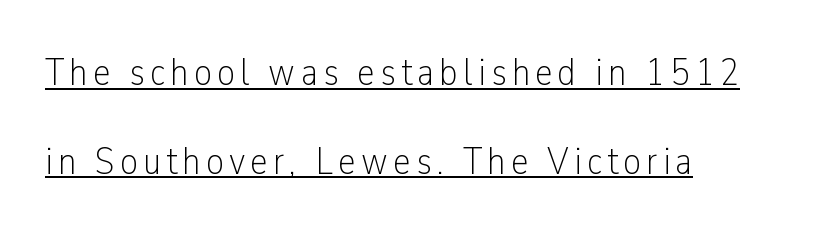
In CSS terms this would be text-align: left. Vertical stems look standard width or narrower in stroke. A typesetter would call this proportional, since set widths differ per character. The rendering uses the underline text-decoration.
